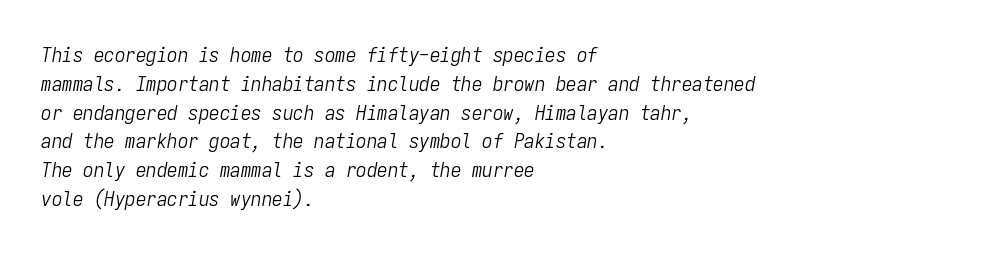
{"italic": "yes", "lean": "right", "slant_degrees": 9, "bold": "no", "underline": "no", "align": "left", "line_spacing": "normal", "line_spacing_ratio": 1.37, "letter_spacing": "normal", "letter_spacing_em": 0.0, "glyph_px": 21}
